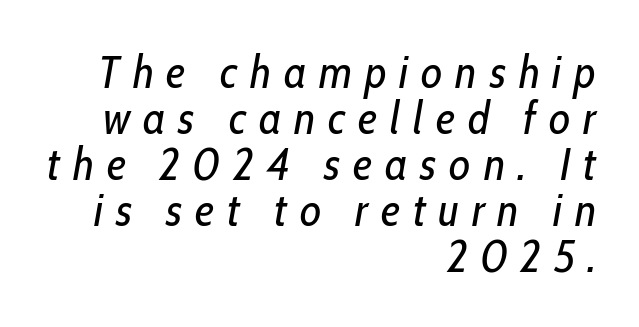
{"italic": "yes", "lean": "right", "slant_degrees": 10, "bold": "no", "weight": "regular", "width": "condensed", "stroke_contrast": "low", "x_height": "medium", "monospaced": "no", "underline": "no", "align": "right", "line_spacing": "tight", "line_spacing_ratio": 1.0, "letter_spacing": "wide", "letter_spacing_em": 0.28, "glyph_px": 46}
